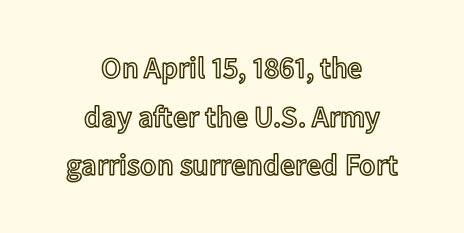
The image shows 30 px text type, upright; set centered, normal line spacing (1.62x), normal letter spacing, not underlined; a medium x-height.
